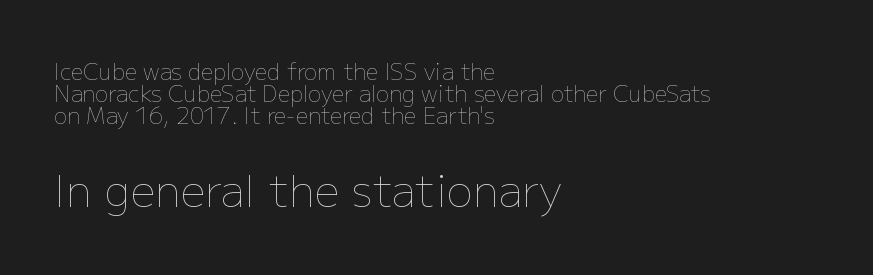
Q: Is the text bold? A: No.
Q: Is the text italic (slanted)? A: No, it is upright.
Q: Is the text underlined? A: No.
Q: How is the paragraph aligned? A: Left-aligned.
Q: Is the spacing between letters normal or unusually wide? A: Normal.
Q: Is the spacing between lines tight, normal or loose? A: Tight.
Q: Which block of text is set in a larger size, the first (top) or the second (bottom)? A: The second (bottom) one.
Q: Width (condensed, normal, or wide)? A: Normal.
Q: Stroke contrast? A: Low.
Q: x-height? A: Medium.
Q: Monospaced? A: No.
